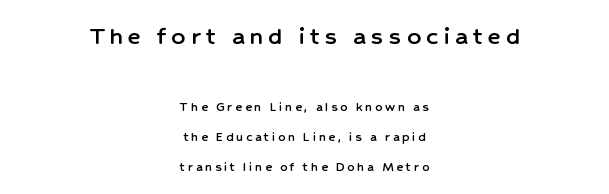
The passage is arranged like a title page — every line centered. Leading: increased. Larger block? The one above; the one below is distinctly smaller. The font's upright variant was chosen for this text.
